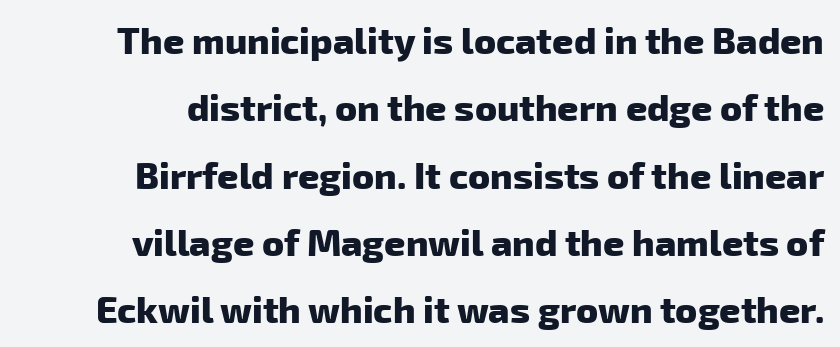
{"serif": "no", "bold": "yes", "weight": "heavy", "width": "normal", "stroke_contrast": "low", "x_height": "medium", "monospaced": "no", "underline": "no", "line_spacing_ratio": 1.82, "letter_spacing": "normal", "letter_spacing_em": 0.0, "glyph_px": 37}
